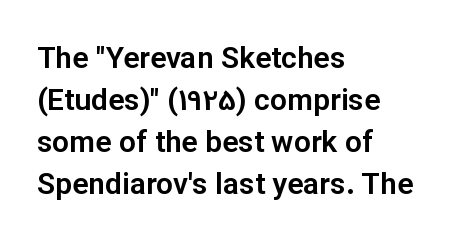
Q: Is the text italic (slanted)? A: No, it is upright.
Q: Is the typeface a serif or a sans-serif typeface? A: Sans-serif.
Q: Is the text underlined? A: No.
Q: How is the paragraph aligned? A: Left-aligned.
Q: Is the spacing between letters normal or unusually wide? A: Normal.
Q: Is the spacing between lines tight, normal or loose? A: Normal.
Q: Width (condensed, normal, or wide)? A: Normal.
Q: Stroke contrast? A: Low.
Q: x-height? A: Medium.
Q: Monospaced? A: No.
